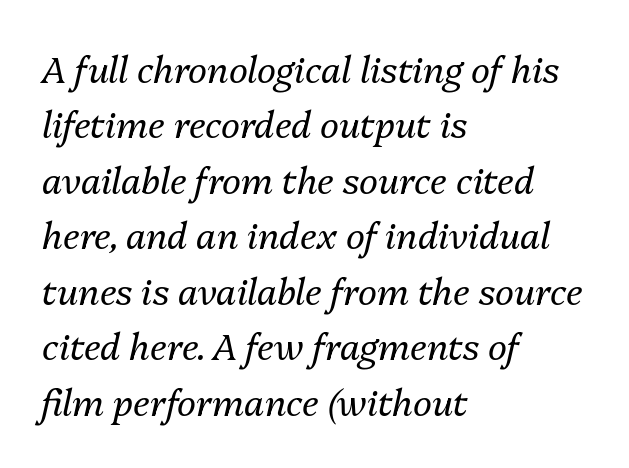
{"italic": "yes", "lean": "right", "slant_degrees": 13, "bold": "no", "weight": "regular", "width": "normal", "stroke_contrast": "medium", "x_height": "medium", "monospaced": "no", "underline": "no", "align": "left", "line_spacing": "normal", "line_spacing_ratio": 1.54, "letter_spacing": "normal", "letter_spacing_em": 0.0, "glyph_px": 36}
